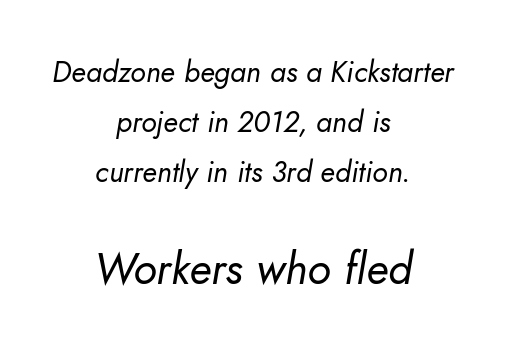
{"italic": "yes", "lean": "right", "slant_degrees": 10, "bold": "no", "weight": "regular", "width": "normal", "stroke_contrast": "low", "x_height": "small", "monospaced": "no", "underline": "no", "align": "center", "line_spacing_ratio": 1.73, "letter_spacing": "normal", "letter_spacing_em": 0.0, "larger_block": "second", "size_ratio": 1.52, "glyph_px": 44}
